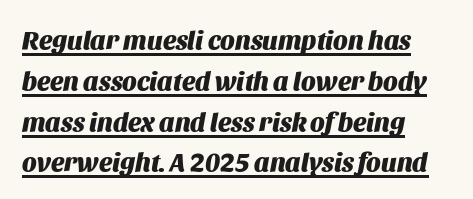
{"italic": "yes", "lean": "right", "slant_degrees": 11, "bold": "yes", "underline": "yes", "align": "left", "line_spacing": "normal", "line_spacing_ratio": 1.57, "letter_spacing": "normal", "letter_spacing_em": 0.0, "glyph_px": 26}
